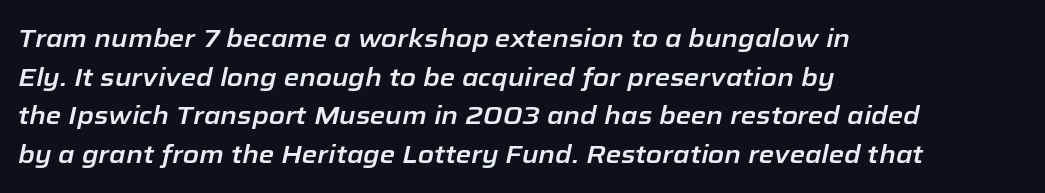
The image shows 25 px text type, italic (leaning right); set left-aligned, normal line spacing (1.55x), normal letter spacing, not underlined.
